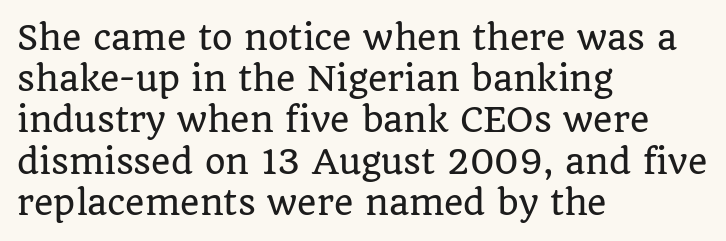
The image shows 33 px serif type, upright; set left-aligned, normal line spacing (1.25x), normal letter spacing, not underlined; low stroke contrast and a large x-height.
